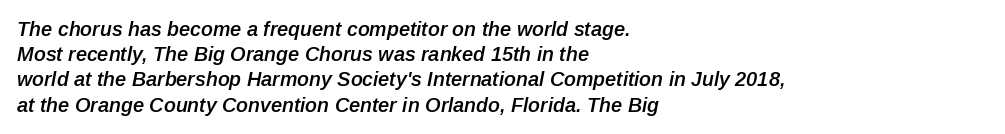
{"italic": "yes", "lean": "right", "slant_degrees": 12, "bold": "semi", "underline": "no", "align": "left", "line_spacing": "normal", "line_spacing_ratio": 1.26, "letter_spacing": "normal", "letter_spacing_em": 0.0, "glyph_px": 20}
